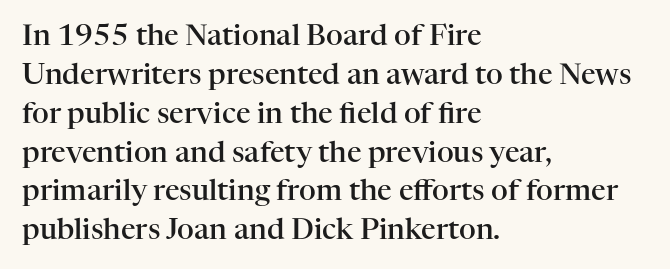
Q: Is the text bold? A: Semi-bold.
Q: Is the text italic (slanted)? A: No, it is upright.
Q: Is the typeface a serif or a sans-serif typeface? A: Serif.
Q: Is the text underlined? A: No.
Q: How is the paragraph aligned? A: Left-aligned.
Q: Is the spacing between letters normal or unusually wide? A: Normal.
Q: Is the spacing between lines tight, normal or loose? A: Normal.
Q: Width (condensed, normal, or wide)? A: Normal.
Q: Stroke contrast? A: High.
Q: x-height? A: Medium.
Q: Monospaced? A: No.
